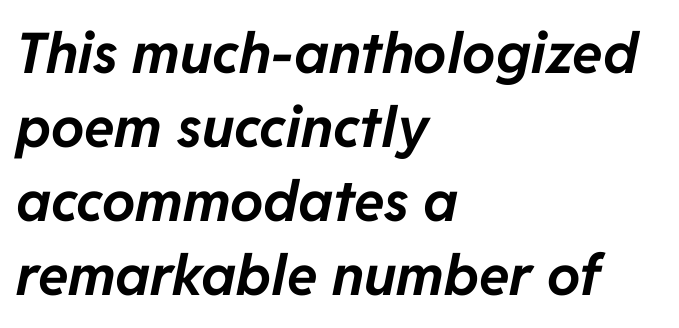
Strong, thick strokes mark this as bold type. Evenly set lines give the paragraph a standard silhouette. Which margin do the lines hug? The left one — the right edge is uneven. Would a proofreader flag this as italicized? Yes.
